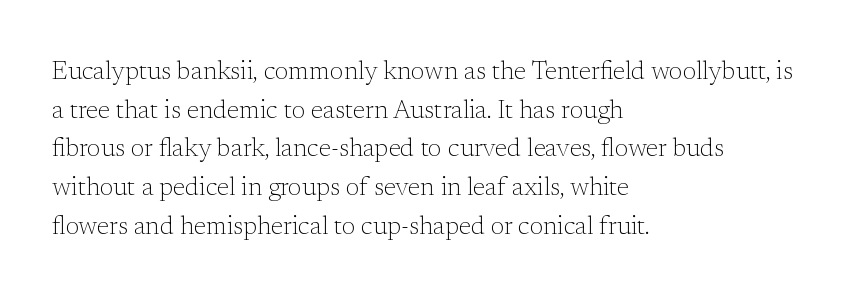
The image shows 25 px text type, upright; set left-aligned, normal line spacing (1.55x), normal letter spacing, not underlined.
